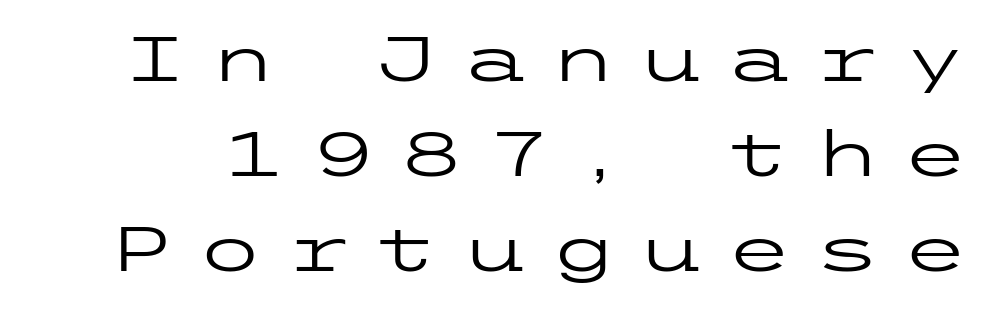
Descenders hang freely into open space. The tracking jumps out immediately: characters are airy and widely separated. Style check: upright. The leading is moderate, giving the passage an even texture.
